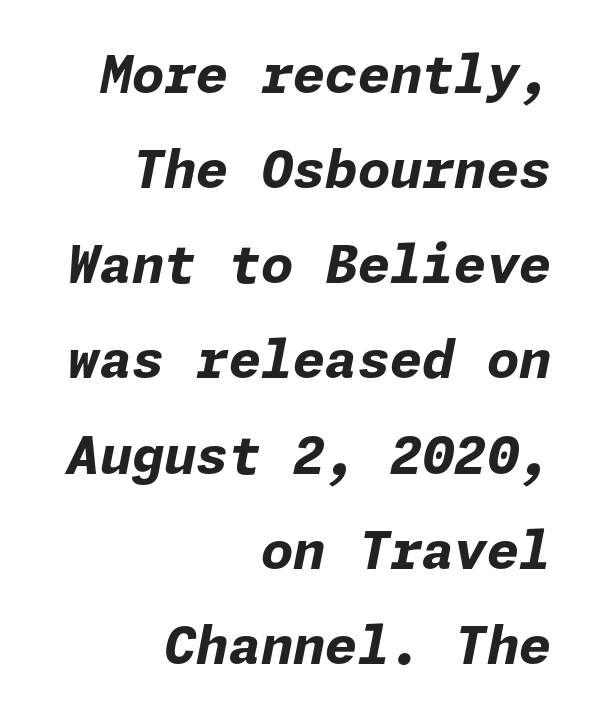
{"italic": "yes", "lean": "right", "slant_degrees": 11, "bold": "yes", "weight": "bold", "width": "normal", "stroke_contrast": "low", "x_height": "medium", "underline": "no", "align": "right", "line_spacing_ratio": 1.83, "letter_spacing": "normal", "letter_spacing_em": 0.0, "glyph_px": 52}
